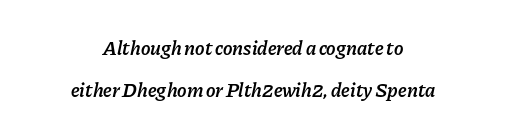
{"italic": "yes", "lean": "right", "slant_degrees": 11, "bold": "semi", "underline": "no", "align": "center", "line_spacing": "loose", "line_spacing_ratio": 2.11, "letter_spacing": "normal", "letter_spacing_em": 0.0, "glyph_px": 20}
